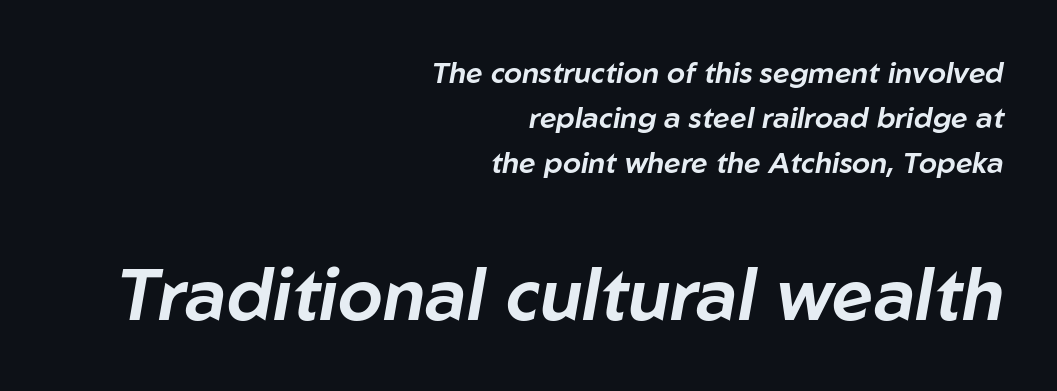
{"italic": "yes", "lean": "right", "slant_degrees": 10, "width": "normal", "stroke_contrast": "low", "x_height": "medium", "monospaced": "no", "underline": "no", "align": "right", "line_spacing": "normal", "line_spacing_ratio": 1.56, "letter_spacing": "normal", "letter_spacing_em": 0.0, "larger_block": "second", "size_ratio": 2.48, "glyph_px": 72}
